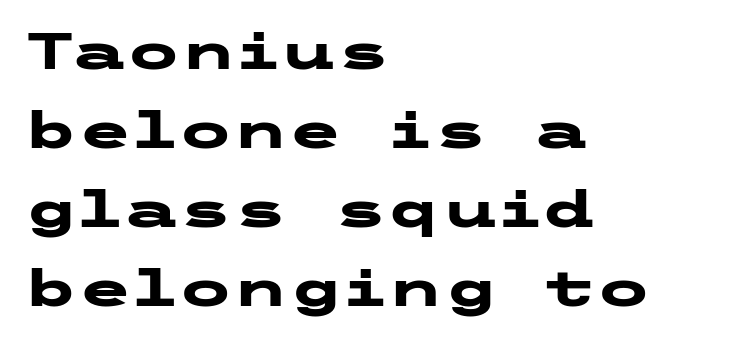
Q: Is the text bold? A: Yes.
Q: Is the text italic (slanted)? A: No, it is upright.
Q: Is the typeface a serif or a sans-serif typeface? A: Sans-serif.
Q: Is the text underlined? A: No.
Q: How is the paragraph aligned? A: Left-aligned.
Q: Is the spacing between letters normal or unusually wide? A: Normal.
Q: Is the spacing between lines tight, normal or loose? A: Normal.
Q: Width (condensed, normal, or wide)? A: Wide.
Q: Stroke contrast? A: Low.
Q: x-height? A: Medium.
